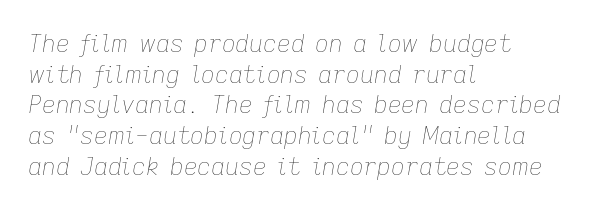
The image shows 24 px text type, italic (leaning right); set left-aligned, normal line spacing (1.28x), normal letter spacing, not underlined.
